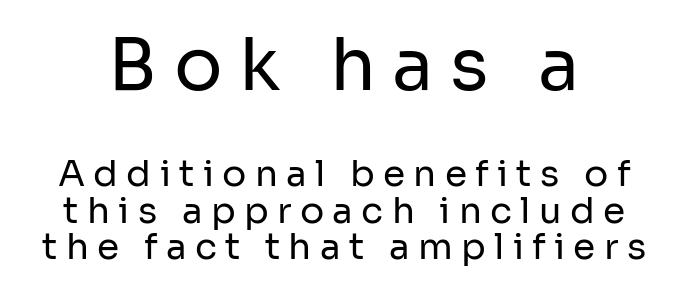
{"serif": "no", "italic": "no", "bold": "no", "weight": "regular", "width": "normal", "stroke_contrast": "low", "x_height": "medium", "monospaced": "no", "underline": "no", "line_spacing": "tight", "line_spacing_ratio": 1.02, "letter_spacing": "wide", "letter_spacing_em": 0.23, "larger_block": "first", "size_ratio": 2.0, "glyph_px": 72}
